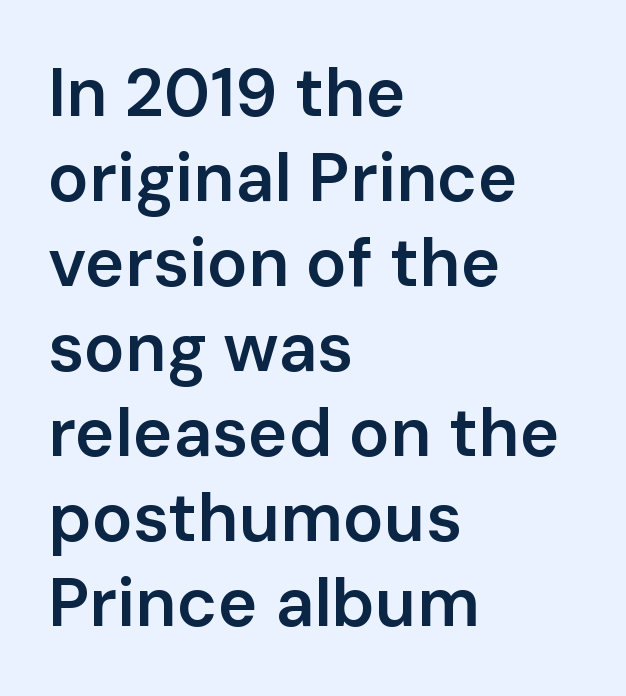
Q: Is the text bold? A: Semi-bold.
Q: Is the text italic (slanted)? A: No, it is upright.
Q: Is the typeface a serif or a sans-serif typeface? A: Sans-serif.
Q: Is the text underlined? A: No.
Q: How is the paragraph aligned? A: Left-aligned.
Q: Is the spacing between letters normal or unusually wide? A: Normal.
Q: Is the spacing between lines tight, normal or loose? A: Normal.
Q: Width (condensed, normal, or wide)? A: Normal.
Q: Stroke contrast? A: Low.
Q: x-height? A: Medium.
Q: Monospaced? A: No.
